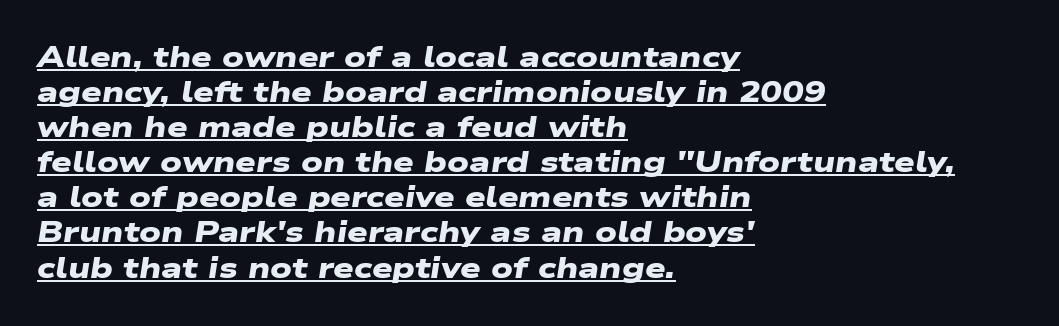
Q: Is the text bold? A: Yes.
Q: Is the typeface a serif or a sans-serif typeface? A: Sans-serif.
Q: Is the text underlined? A: Yes.
Q: How is the paragraph aligned? A: Left-aligned.
Q: Is the spacing between letters normal or unusually wide? A: Normal.
Q: Width (condensed, normal, or wide)? A: Wide.
Q: Stroke contrast? A: Low.
Q: x-height? A: Medium.
Q: Monospaced? A: No.
